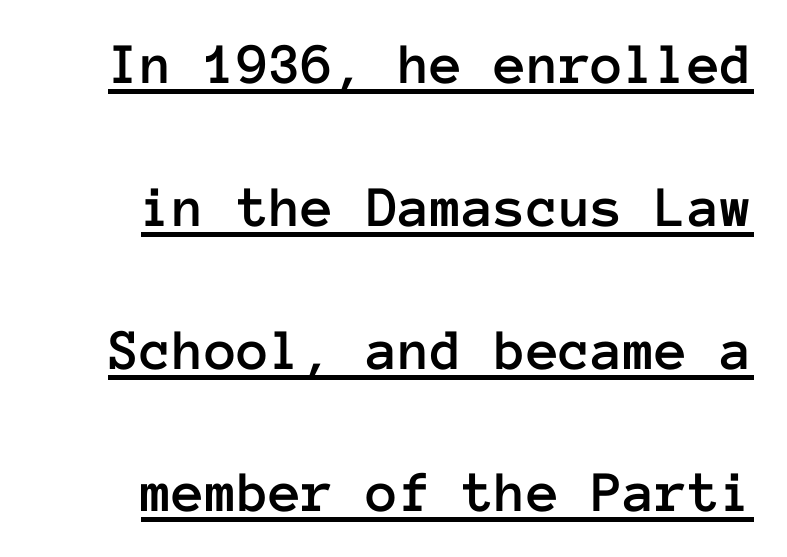
A baseline rule has been typeset under these characters. Observe the ordinary spacing: letters are neighbours, not strangers. Does the leading feel generous? Absolutely, it's lavish. The type sits square on the baseline with zero lean.
